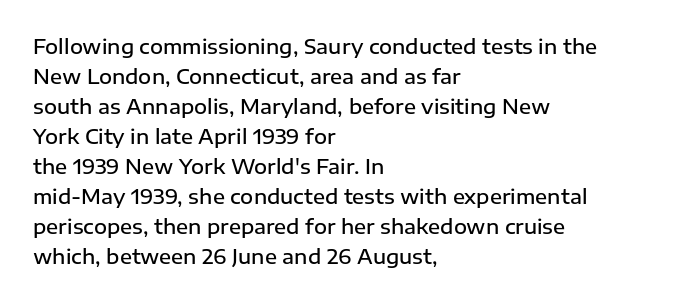
The image shows 20 px text type, upright; set left-aligned, normal line spacing (1.5x), normal letter spacing, not underlined.
